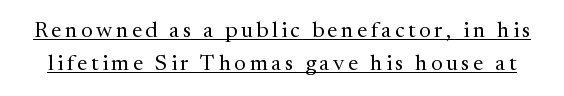
Like a heading marked for emphasis, these lines bear an underscore. This is the regular roman posture of the typeface. Letters have the restrained weight of plain body copy at most. Compared with typical paragraphs, the rows here are spaced about the same.
